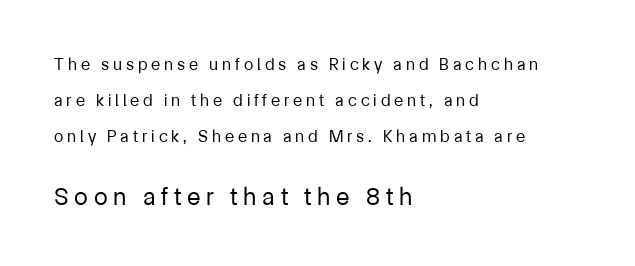
{"italic": "no", "bold": "no", "underline": "no", "align": "left", "line_spacing": "loose", "line_spacing_ratio": 2.12, "letter_spacing": "wide", "letter_spacing_em": 0.23, "larger_block": "second", "size_ratio": 1.47, "glyph_px": 25}
